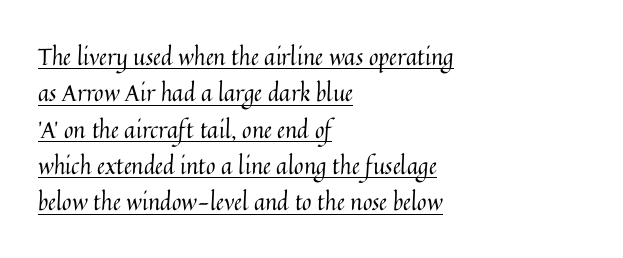
The image shows 23 px text type; set left-aligned, normal line spacing (1.58x), normal letter spacing, underlined.
